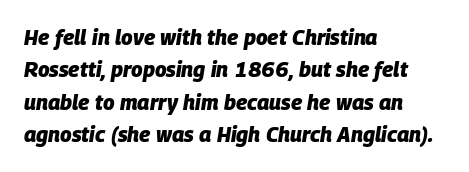
{"italic": "yes", "lean": "right", "slant_degrees": 9, "bold": "yes", "underline": "no", "align": "left", "line_spacing": "normal", "line_spacing_ratio": 1.54, "letter_spacing": "normal", "letter_spacing_em": 0.0, "glyph_px": 21}
